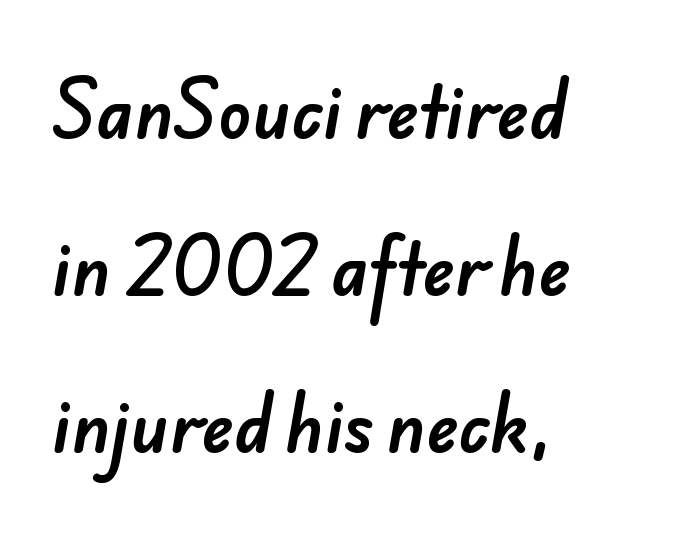
Q: Is the typeface a serif or a sans-serif typeface? A: Sans-serif.
Q: Is the text underlined? A: No.
Q: How is the paragraph aligned? A: Left-aligned.
Q: Is the spacing between letters normal or unusually wide? A: Normal.
Q: Is the spacing between lines tight, normal or loose? A: Loose.
Q: Width (condensed, normal, or wide)? A: Normal.
Q: Stroke contrast? A: Low.
Q: x-height? A: Small.
Q: Monospaced? A: No.
